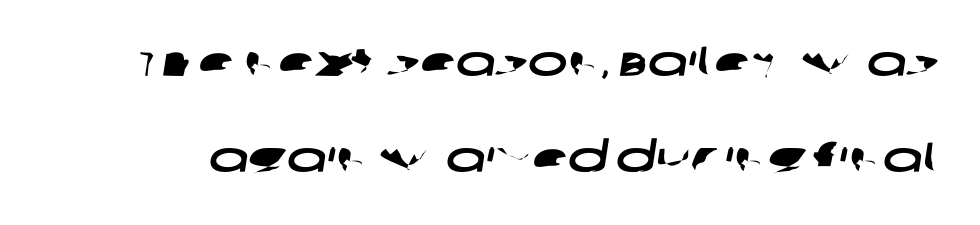
Q: Is the typeface a serif or a sans-serif typeface? A: Sans-serif.
Q: Is the text underlined? A: No.
Q: Is the spacing between letters normal or unusually wide? A: Normal.
Q: Is the spacing between lines tight, normal or loose? A: Loose.
Q: Width (condensed, normal, or wide)? A: Wide.
Q: Stroke contrast? A: Low.
Q: x-height? A: Large.
Q: Monospaced? A: No.
